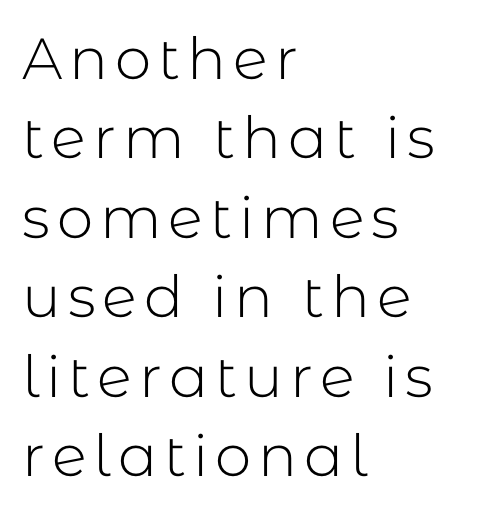
Q: Is the text bold? A: No.
Q: Is the text italic (slanted)? A: No, it is upright.
Q: Is the typeface a serif or a sans-serif typeface? A: Sans-serif.
Q: Is the text underlined? A: No.
Q: How is the paragraph aligned? A: Left-aligned.
Q: Is the spacing between lines tight, normal or loose? A: Normal.
Q: Width (condensed, normal, or wide)? A: Normal.
Q: Stroke contrast? A: Low.
Q: x-height? A: Medium.
Q: Monospaced? A: No.
